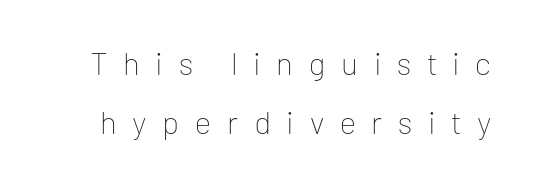
{"serif": "no", "italic": "no", "bold": "no", "weight": "thin", "width": "normal", "stroke_contrast": "low", "x_height": "medium", "monospaced": "no", "underline": "no", "line_spacing_ratio": 1.83, "letter_spacing": "wide", "letter_spacing_em": 0.49, "glyph_px": 32}
